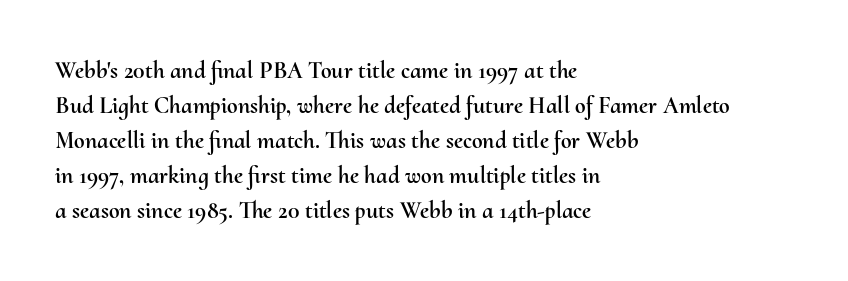
Q: Is the text italic (slanted)? A: No, it is upright.
Q: Is the text underlined? A: No.
Q: How is the paragraph aligned? A: Left-aligned.
Q: Is the spacing between letters normal or unusually wide? A: Normal.
Q: Is the spacing between lines tight, normal or loose? A: Normal.
